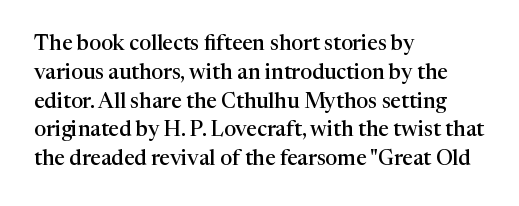
Underlining? Definitely not there. Posture: vertical. The space between consecutive lines is moderate. The paragraph has a hard left edge and a soft right edge. The line texture is even and compact thanks to regular tracking.
